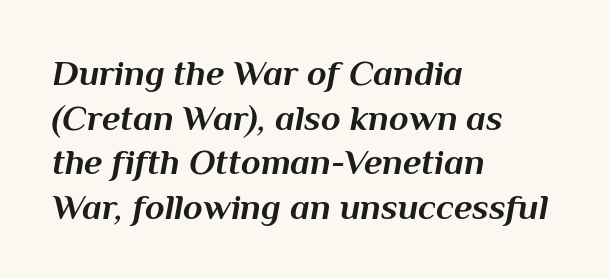
The image shows 36 px bold type, italic (leaning right); set left-aligned, line spacing 1.24x, normal letter spacing, not underlined; medium stroke contrast and a medium x-height.
